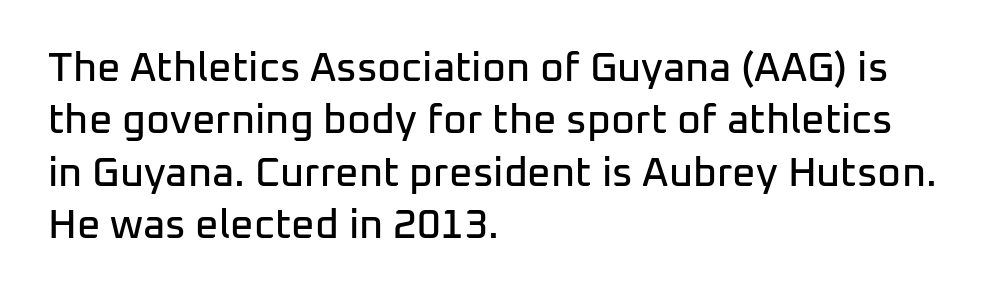
Q: Is the text italic (slanted)? A: No, it is upright.
Q: Is the typeface a serif or a sans-serif typeface? A: Sans-serif.
Q: Is the text underlined? A: No.
Q: How is the paragraph aligned? A: Left-aligned.
Q: Is the spacing between letters normal or unusually wide? A: Normal.
Q: Is the spacing between lines tight, normal or loose? A: Normal.
Q: Width (condensed, normal, or wide)? A: Normal.
Q: Stroke contrast? A: Low.
Q: x-height? A: Medium.
Q: Monospaced? A: No.
